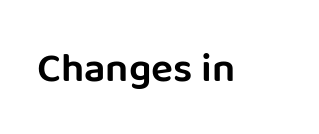
Q: Is the text italic (slanted)? A: No, it is upright.
Q: Is the typeface a serif or a sans-serif typeface? A: Sans-serif.
Q: Is the text underlined? A: No.
Q: Is the spacing between letters normal or unusually wide? A: Normal.
Q: Width (condensed, normal, or wide)? A: Normal.
Q: Stroke contrast? A: Low.
Q: x-height? A: Large.
Q: Monospaced? A: No.
